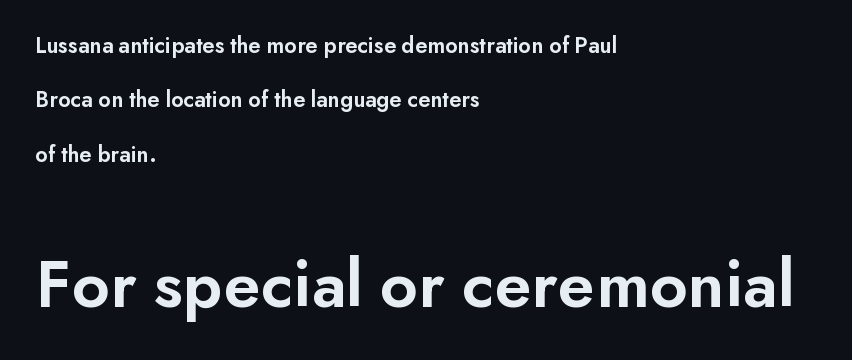
{"serif": "no", "italic": "no", "bold": "semi", "weight": "semibold", "width": "normal", "stroke_contrast": "low", "x_height": "small", "monospaced": "no", "underline": "no", "align": "left", "line_spacing": "loose", "line_spacing_ratio": 2.36, "letter_spacing": "normal", "letter_spacing_em": 0.0, "larger_block": "second", "size_ratio": 3.04, "glyph_px": 70}
